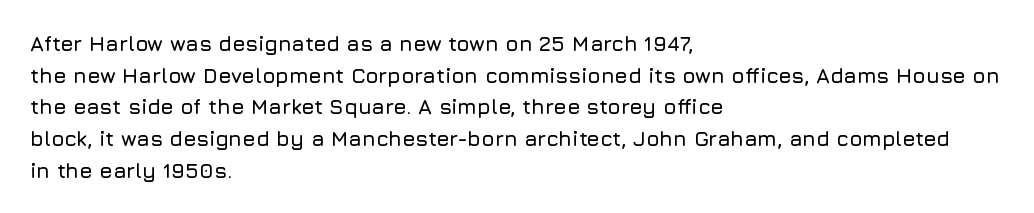
{"italic": "no", "underline": "no", "align": "left", "line_spacing": "normal", "line_spacing_ratio": 1.51, "letter_spacing": "normal", "letter_spacing_em": 0.0, "glyph_px": 21}
